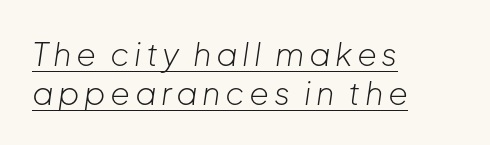
The image shows 32 px light type, italic (leaning right); set left-aligned, line spacing 1.21x, underlined; low stroke contrast and a medium x-height.
